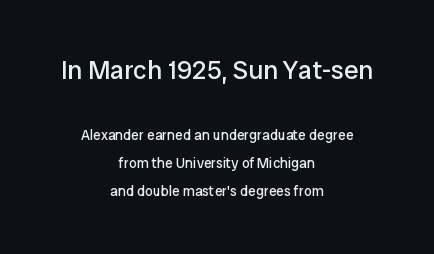
{"italic": "no", "bold": "no", "underline": "no", "align": "center", "line_spacing": "loose", "line_spacing_ratio": 2.0, "letter_spacing": "normal", "letter_spacing_em": 0.0, "larger_block": "first", "size_ratio": 1.86, "glyph_px": 26}
